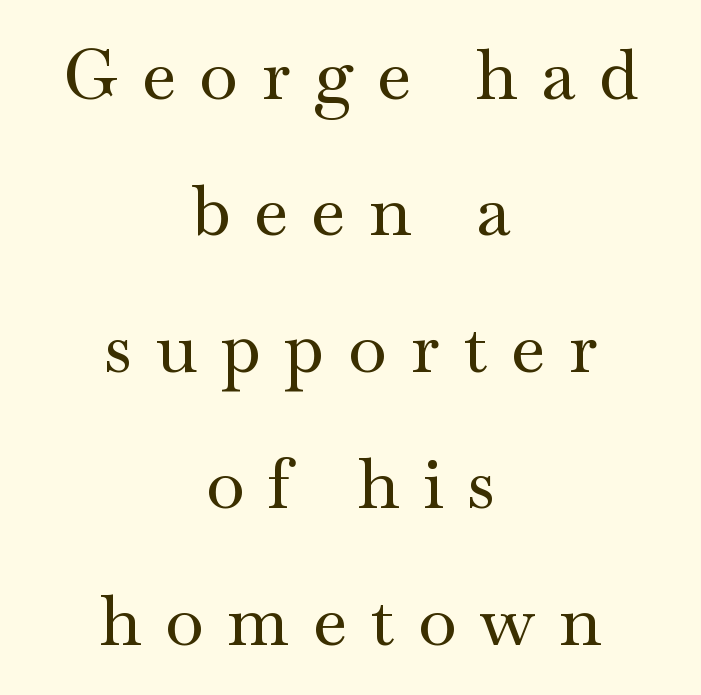
Q: Is the text italic (slanted)? A: No, it is upright.
Q: Is the typeface a serif or a sans-serif typeface? A: Serif.
Q: Is the text underlined? A: No.
Q: How is the paragraph aligned? A: Centered.
Q: Is the spacing between letters normal or unusually wide? A: Unusually wide.
Q: Is the spacing between lines tight, normal or loose? A: Loose.
Q: Width (condensed, normal, or wide)? A: Wide.
Q: Stroke contrast? A: Medium.
Q: x-height? A: Small.
Q: Monospaced? A: No.
